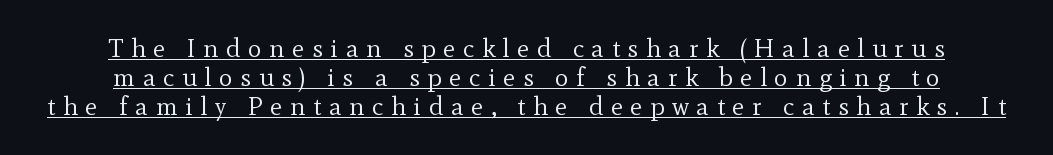
{"italic": "no", "bold": "no", "underline": "yes", "align": "center", "line_spacing": "tight", "line_spacing_ratio": 1.12, "letter_spacing": "wide", "letter_spacing_em": 0.29, "glyph_px": 26}
